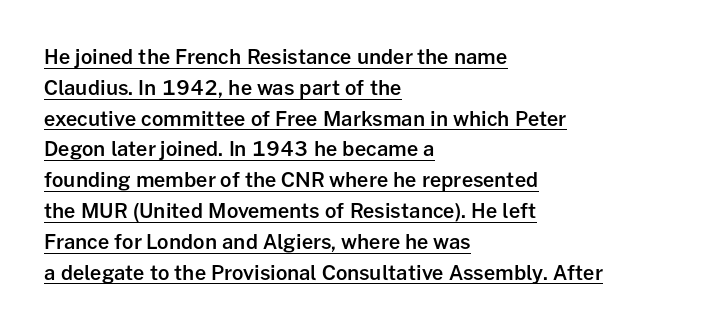
This sample keeps an unexceptional amount of space between lines. Typesetter's note: demi weight, one step under bold. The lettering is marked with a stroke running underneath it. Here the glyphs are tracked normally, forming tight word shapes. The type sits square on the baseline with zero lean. Does the copy run flush right? No — it runs flush left.
